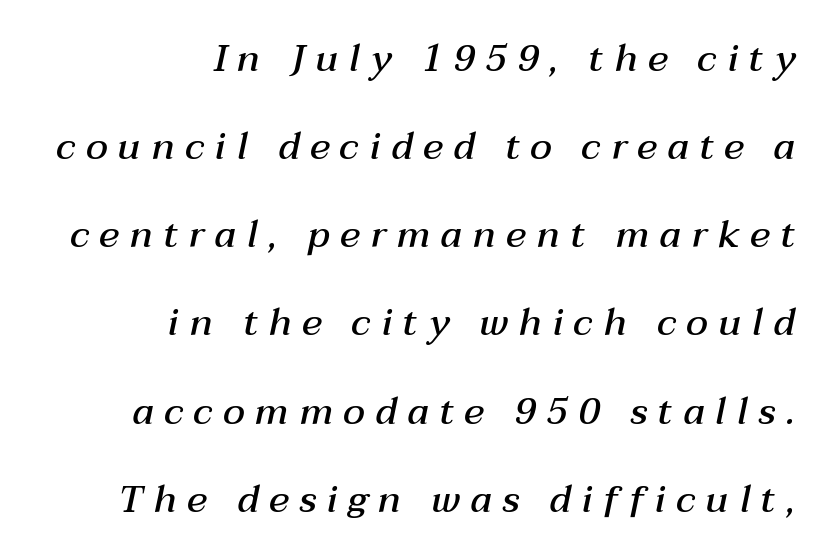
{"italic": "yes", "lean": "right", "slant_degrees": 12, "bold": "semi", "weight": "semibold", "width": "normal", "stroke_contrast": "medium", "x_height": "medium", "monospaced": "no", "underline": "no", "align": "right", "line_spacing": "loose", "line_spacing_ratio": 2.32, "letter_spacing": "wide", "letter_spacing_em": 0.27, "glyph_px": 38}
